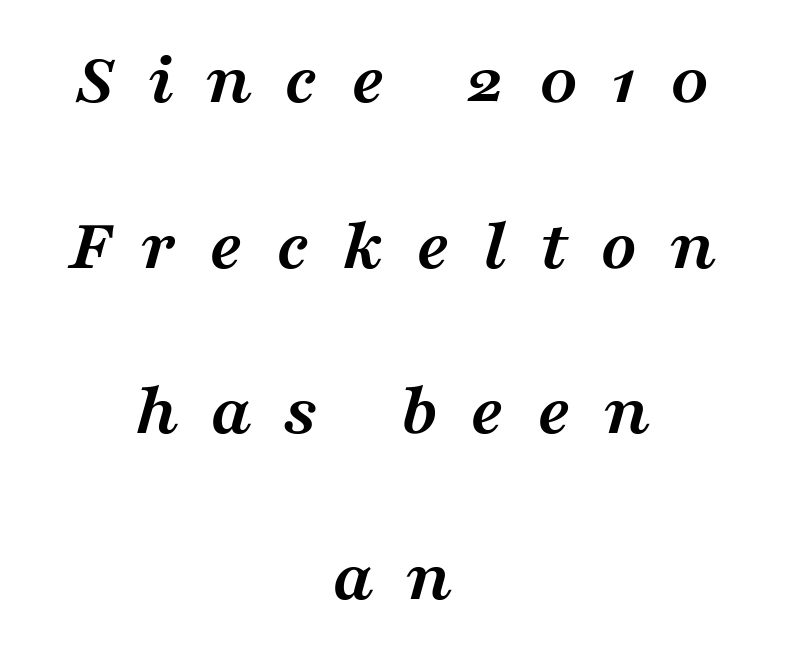
{"serif": "yes", "italic": "yes", "lean": "right", "slant_degrees": 16, "bold": "yes", "weight": "semibold", "width": "wide", "stroke_contrast": "medium", "x_height": "medium", "monospaced": "no", "underline": "no", "align": "center", "line_spacing": "loose", "line_spacing_ratio": 2.21, "letter_spacing": "wide", "letter_spacing_em": 0.43, "glyph_px": 75}
